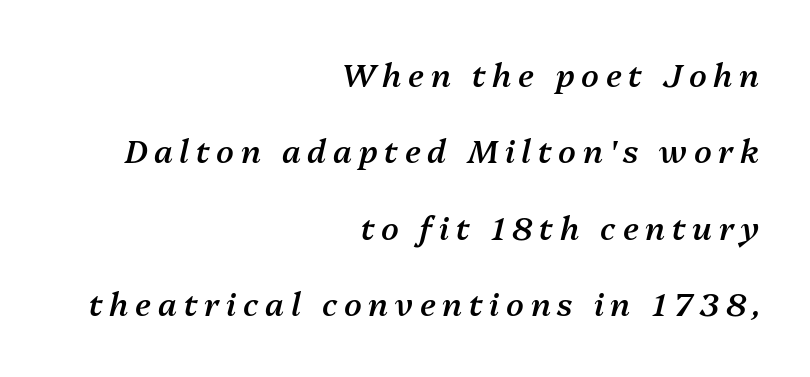
The image shows 32 px semibold type, italic (leaning right); set right-aligned, loose line spacing (2.39x), unusually wide letter spacing (+0.21 em), not underlined; medium stroke contrast and a medium x-height.
